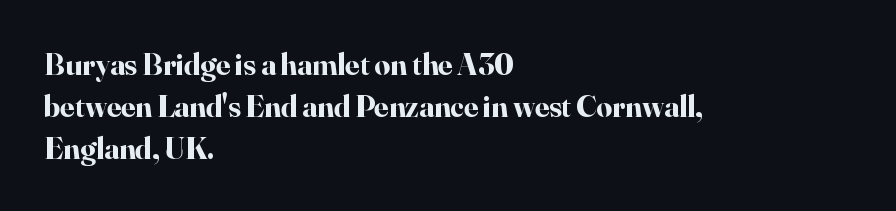
Q: Is the text bold? A: Yes.
Q: Is the text italic (slanted)? A: No, it is upright.
Q: Is the typeface a serif or a sans-serif typeface? A: Serif.
Q: Is the text underlined? A: No.
Q: How is the paragraph aligned? A: Left-aligned.
Q: Is the spacing between letters normal or unusually wide? A: Normal.
Q: Is the spacing between lines tight, normal or loose? A: Normal.
Q: Width (condensed, normal, or wide)? A: Normal.
Q: Stroke contrast? A: High.
Q: x-height? A: Small.
Q: Monospaced? A: No.
